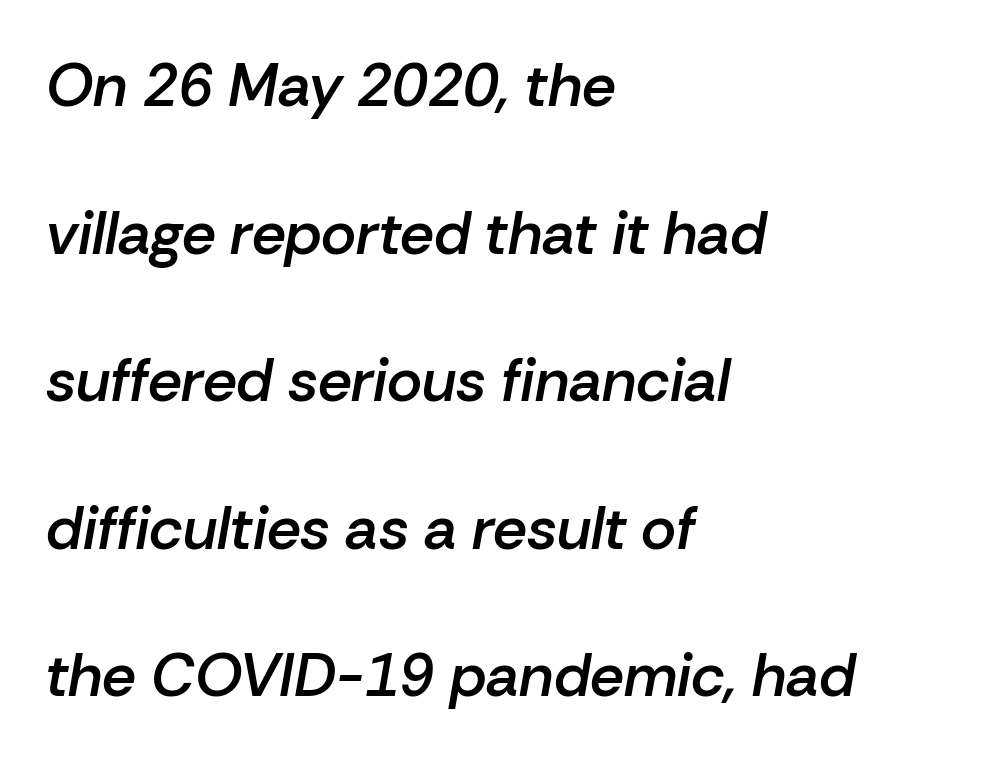
The image shows 60 px semibold type, italic (leaning right); set left-aligned, loose line spacing (2.46x), normal letter spacing, not underlined; low stroke contrast and a medium x-height.
